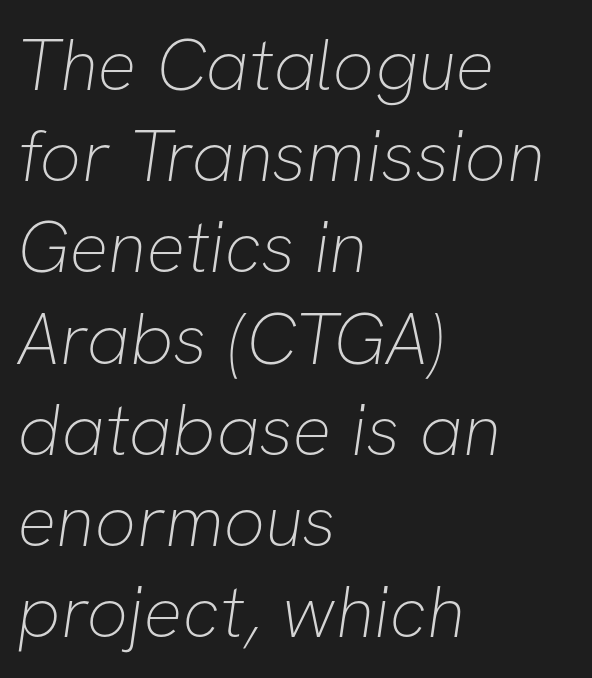
Is this a sans? Yes — the strokes have no serifs. Horizontal alignment here is leftward, the default for most running prose. Compared with typical body copy, the letter spacing here is the same. The rows are spaced the way most documents space them. The strip under each line holds only bare page. Heaviness? Minimal to ordinary, like unemphasized prose.
